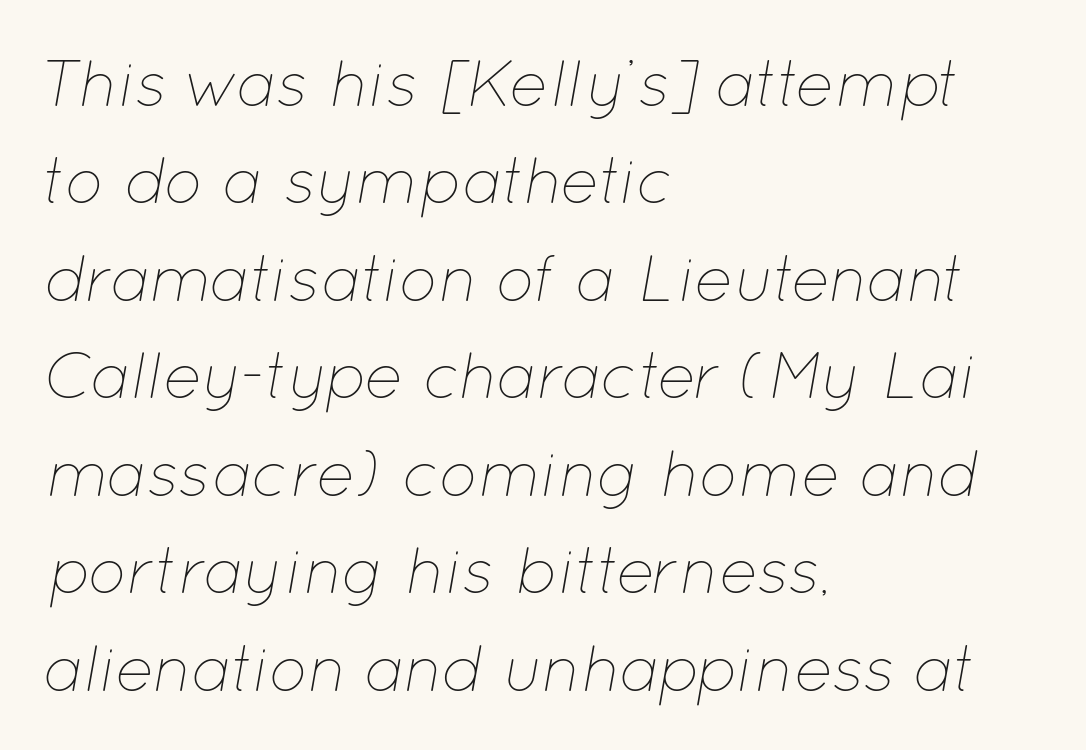
Every row of glyphs begins at an identical x-position on the left. Rendered with sloped, italic letterforms. Regular leading. Descenders hang freely into open space.
